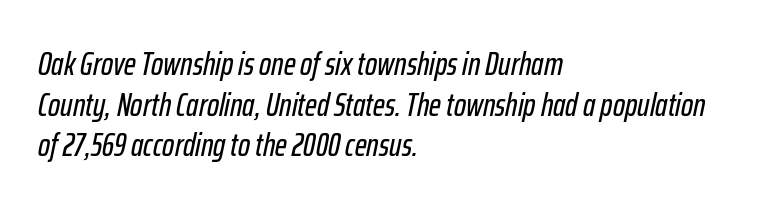
Q: Is the text italic (slanted)? A: Yes, it leans right by about 12 degrees.
Q: Is the text underlined? A: No.
Q: How is the paragraph aligned? A: Left-aligned.
Q: Is the spacing between letters normal or unusually wide? A: Normal.
Q: Is the spacing between lines tight, normal or loose? A: Normal.
Q: Width (condensed, normal, or wide)? A: Condensed.
Q: Stroke contrast? A: Low.
Q: x-height? A: Medium.
Q: Monospaced? A: No.
